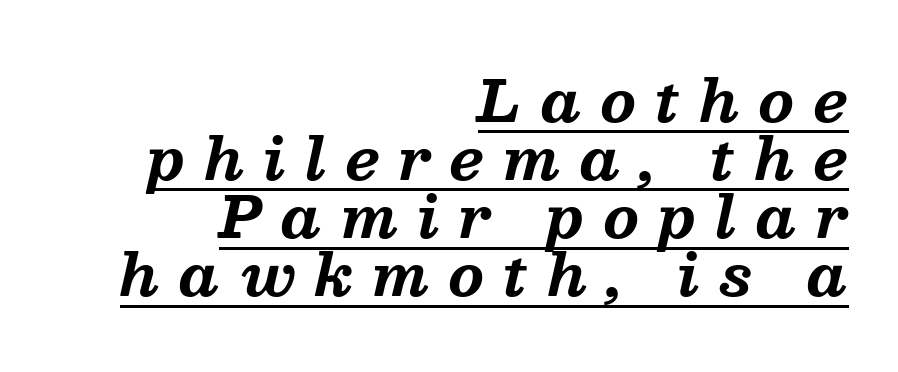
The image shows 57 px bold serif type, italic (leaning right); set right-aligned, tight line spacing (1.02x), unusually wide letter spacing (+0.34 em), underlined; medium stroke contrast and a medium x-height.
